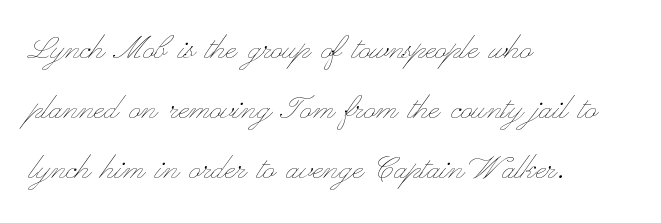
This rendering features lettering with no underline. Compared with a typical body face, this is equally light or lighter still. There is no visible air inserted between adjacent glyphs. Is the block centered? No — it sits flush against the left margin. Here the designer chose a conventional face with non-uniform glyph widths.
